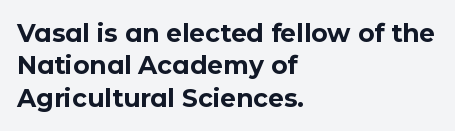
A typesetter would mark this as roman, not italic. The strokes are fattened all the way to bold. Beneath every word, the page is bare. The letters sit at their default tracking, neither squeezed nor spread. Notice how the passage keeps a crisp vertical edge on the left only. The lines sit at an ordinary, default distance from one another.
